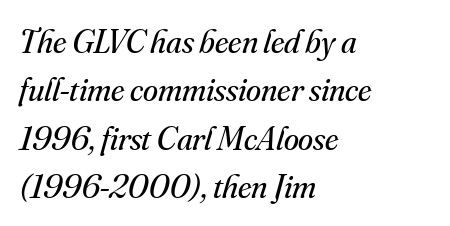
{"serif": "yes", "italic": "yes", "lean": "right", "slant_degrees": 16, "bold": "no", "weight": "regular", "width": "normal", "stroke_contrast": "medium", "x_height": "small", "monospaced": "no", "underline": "no", "align": "left", "line_spacing": "normal", "line_spacing_ratio": 1.42, "letter_spacing": "normal", "letter_spacing_em": 0.0, "glyph_px": 34}
